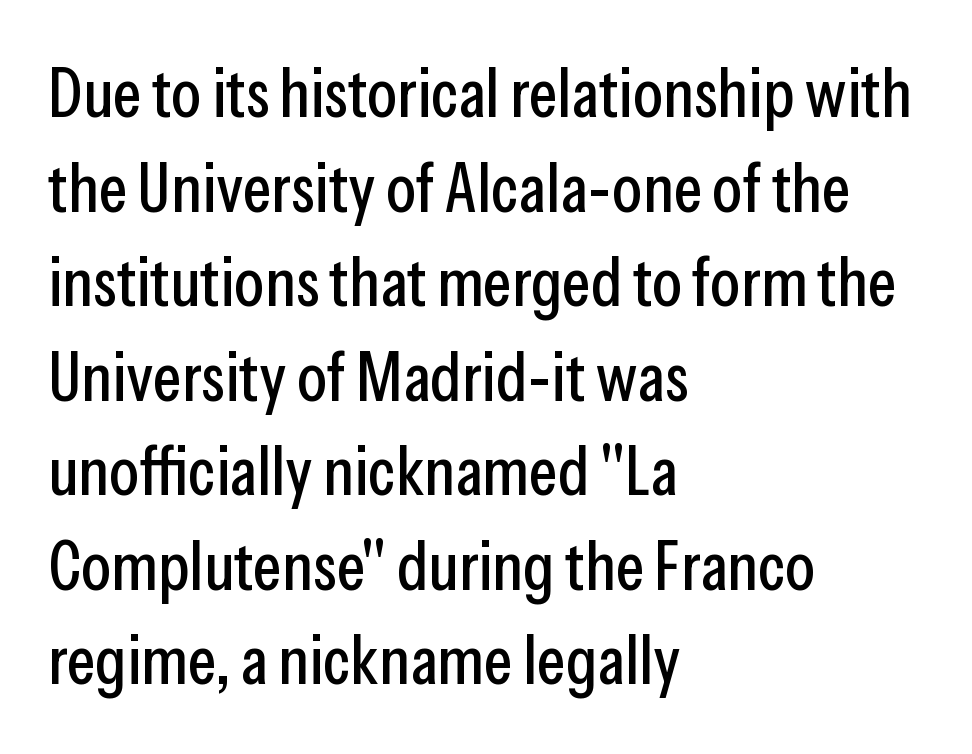
{"serif": "no", "italic": "no", "width": "condensed", "stroke_contrast": "low", "x_height": "medium", "monospaced": "no", "underline": "no", "align": "left", "line_spacing": "normal", "line_spacing_ratio": 1.37, "letter_spacing": "normal", "letter_spacing_em": 0.0, "glyph_px": 69}
